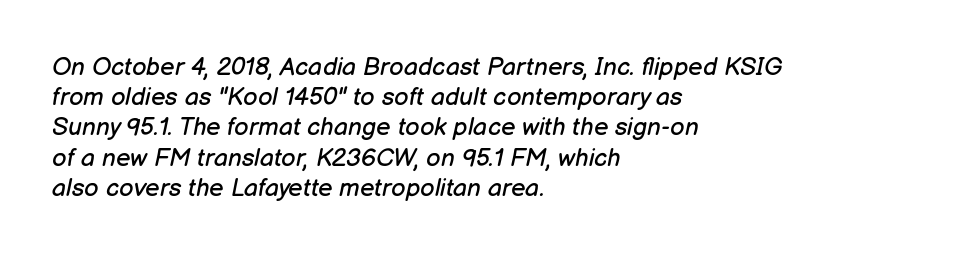
The image shows 25 px text type, italic (leaning right); set left-aligned, line spacing 1.21x, normal letter spacing, not underlined.
